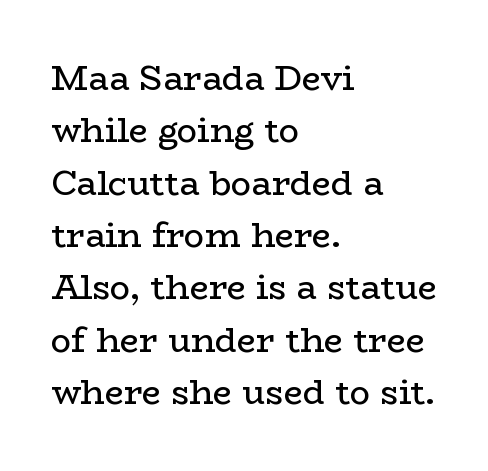
These lines are set flush left with a ragged right edge. Examine the stroke ends and you'll spot serifs. Letters rest on an invisible, unmarked baseline. In terms of leading, this rendering sits right in the middle. Do the characters align in a grid? No, the font is proportional. A typesetter would call this zero additional tracking.
